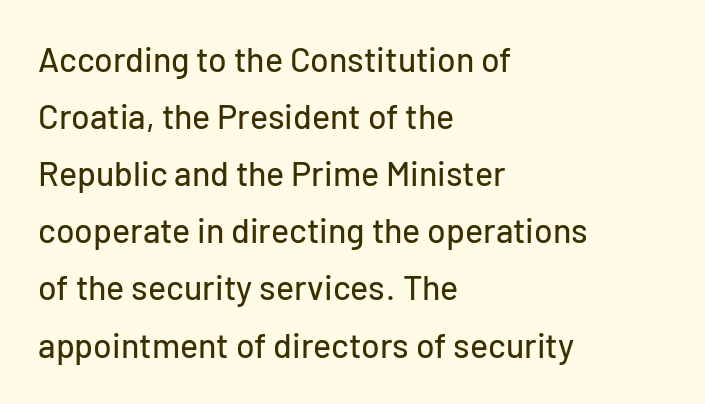
The gaps between neighbouring characters are ordinary and unremarkable. The string is rendered with underlining switched off. A typesetter would call this proportional, since set widths differ per character. The font family rendered here belongs to the sans-serif group. A normal amount of white space separates one row of letters from the next.
